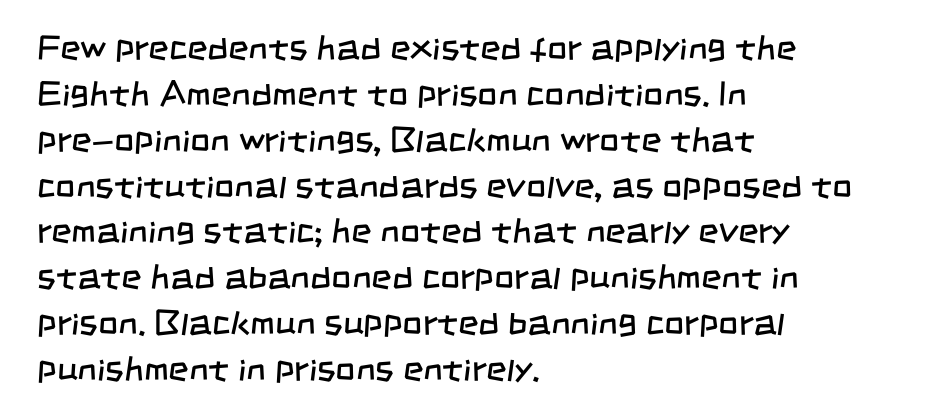
Horizontal bands of white between lines are of average thickness. The letters advance in unequal steps, a hallmark of proportional type. Stem width sits at or under what a default text font uses. Alignment: flush left. The tracking reads as untouched default to a designer's eye. A sans-serif font was chosen for this passage.
